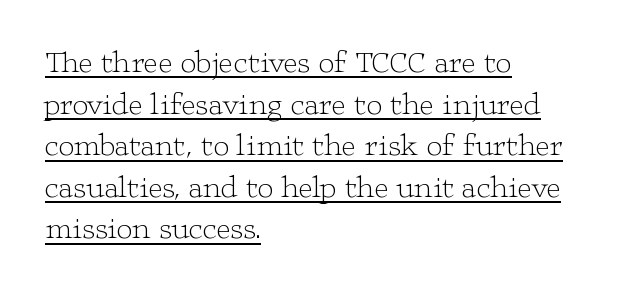
Q: Is the text bold? A: No.
Q: Is the text italic (slanted)? A: No, it is upright.
Q: Is the typeface a serif or a sans-serif typeface? A: Serif.
Q: Is the text underlined? A: Yes.
Q: How is the paragraph aligned? A: Left-aligned.
Q: Is the spacing between letters normal or unusually wide? A: Normal.
Q: Is the spacing between lines tight, normal or loose? A: Normal.
Q: Width (condensed, normal, or wide)? A: Wide.
Q: Stroke contrast? A: Low.
Q: x-height? A: Medium.
Q: Monospaced? A: No.
